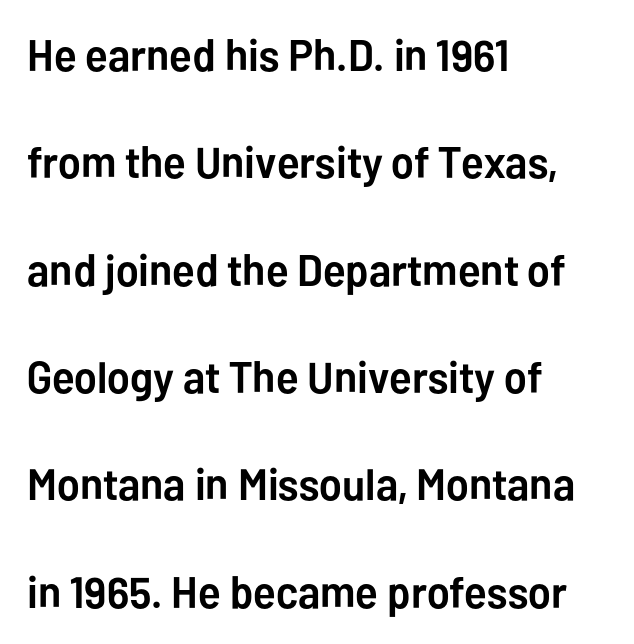
Q: Is the text bold? A: Yes.
Q: Is the text italic (slanted)? A: No, it is upright.
Q: Is the typeface a serif or a sans-serif typeface? A: Sans-serif.
Q: Is the text underlined? A: No.
Q: How is the paragraph aligned? A: Left-aligned.
Q: Is the spacing between letters normal or unusually wide? A: Normal.
Q: Is the spacing between lines tight, normal or loose? A: Loose.
Q: Width (condensed, normal, or wide)? A: Normal.
Q: Stroke contrast? A: Low.
Q: x-height? A: Medium.
Q: Monospaced? A: No.
